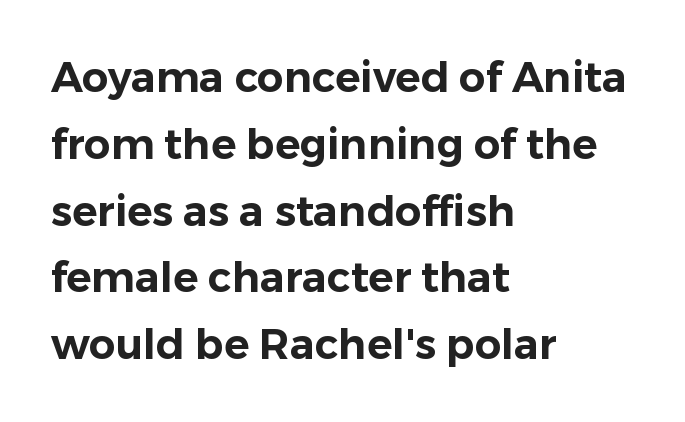
How would I describe the line gaps? Plain and ordinary. You can tell it's not italic because the verticals are truly vertical. The string is rendered with underlining switched off. The characters display no serif detailing; their extremities are plain. Short note: letters normally spaced. These lines are set flush left with a ragged right edge.
